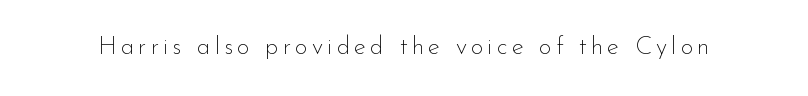
Q: Is the text bold? A: No.
Q: Is the text italic (slanted)? A: No, it is upright.
Q: Is the text underlined? A: No.
